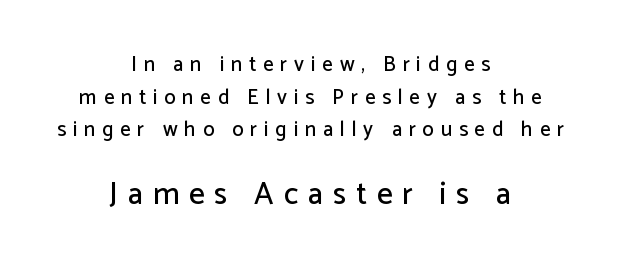
Q: Is the text italic (slanted)? A: No, it is upright.
Q: Is the typeface a serif or a sans-serif typeface? A: Sans-serif.
Q: Is the text underlined? A: No.
Q: How is the paragraph aligned? A: Centered.
Q: Is the spacing between letters normal or unusually wide? A: Unusually wide.
Q: Is the spacing between lines tight, normal or loose? A: Normal.
Q: Which block of text is set in a larger size, the first (top) or the second (bottom)? A: The second (bottom) one.
Q: Width (condensed, normal, or wide)? A: Normal.
Q: Stroke contrast? A: Low.
Q: x-height? A: Medium.
Q: Monospaced? A: No.
